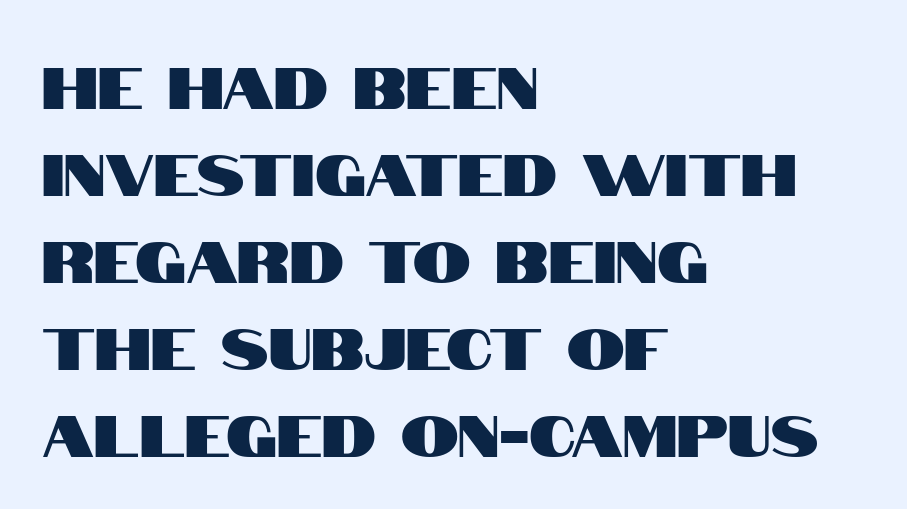
{"serif": "no", "italic": "no", "width": "condensed", "stroke_contrast": "high", "x_height": "large", "monospaced": "no", "underline": "no", "align": "left", "line_spacing": "normal", "line_spacing_ratio": 1.5, "letter_spacing": "normal", "letter_spacing_em": 0.0, "glyph_px": 58}
